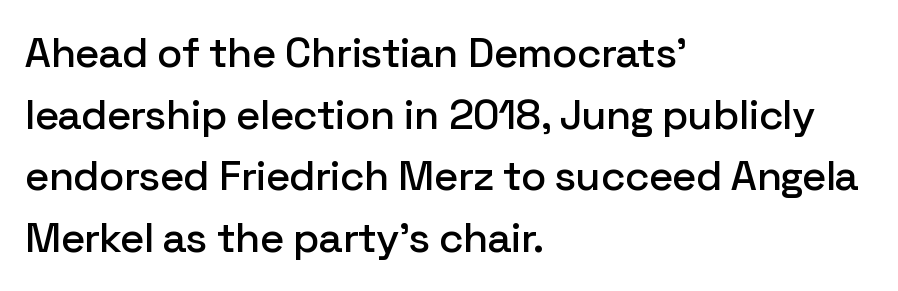
{"serif": "no", "italic": "no", "width": "normal", "stroke_contrast": "low", "x_height": "medium", "monospaced": "no", "underline": "no", "align": "left", "line_spacing": "normal", "line_spacing_ratio": 1.47, "letter_spacing": "normal", "letter_spacing_em": 0.0, "glyph_px": 42}
